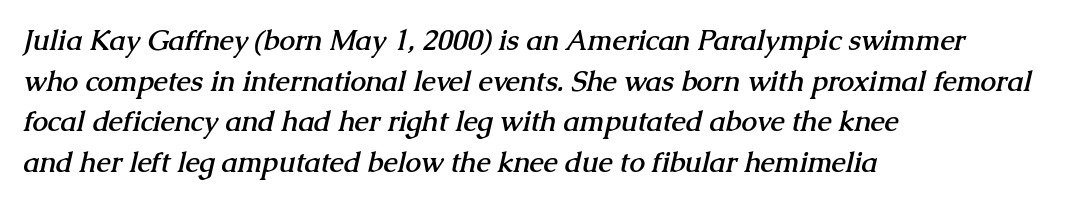
Q: Is the text bold? A: Yes.
Q: Is the typeface a serif or a sans-serif typeface? A: Serif.
Q: Is the text underlined? A: No.
Q: How is the paragraph aligned? A: Left-aligned.
Q: Is the spacing between letters normal or unusually wide? A: Normal.
Q: Is the spacing between lines tight, normal or loose? A: Normal.
Q: Width (condensed, normal, or wide)? A: Normal.
Q: Stroke contrast? A: Medium.
Q: x-height? A: Medium.
Q: Monospaced? A: No.
